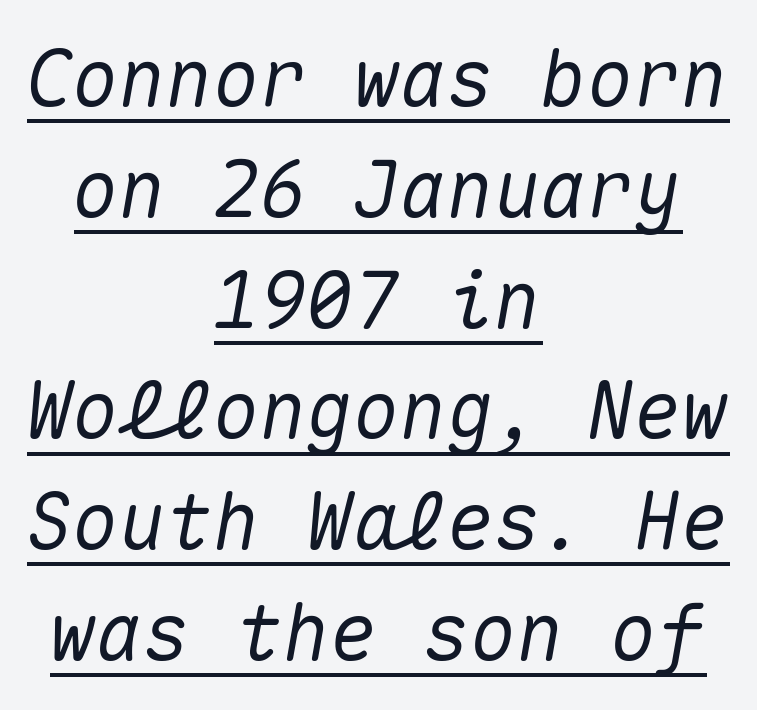
{"italic": "yes", "lean": "right", "slant_degrees": 10, "width": "normal", "stroke_contrast": "medium", "x_height": "medium", "monospaced": "yes", "underline": "yes", "align": "center", "line_spacing": "normal", "line_spacing_ratio": 1.42, "letter_spacing": "normal", "letter_spacing_em": 0.0, "glyph_px": 78}
